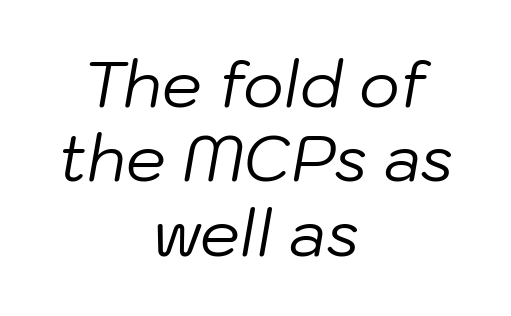
The image shows 63 px regular-weight type, italic (leaning right); set centered, line spacing 1.18x, normal letter spacing, not underlined; low stroke contrast and a medium x-height.
